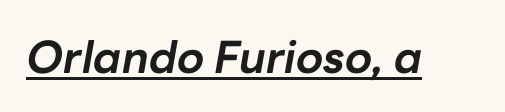
A typesetter would call this proportional, since set widths differ per character. The typesetting leans heavy: a genuine bold. Beneath each row of characters lies a ruled line. Quick note: italic.
